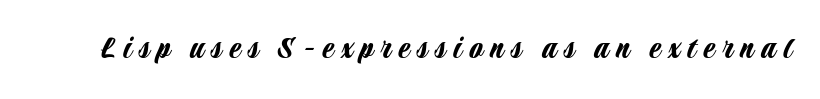
The image shows 34 px condensed sans-serif type; set unusually wide letter spacing (+0.22 em), not underlined; low stroke contrast and a large x-height.
